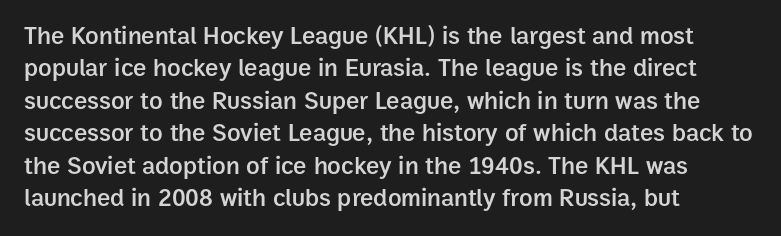
{"italic": "no", "bold": "semi", "underline": "no", "align": "left", "line_spacing": "normal", "line_spacing_ratio": 1.3, "letter_spacing": "normal", "letter_spacing_em": 0.0, "glyph_px": 25}
